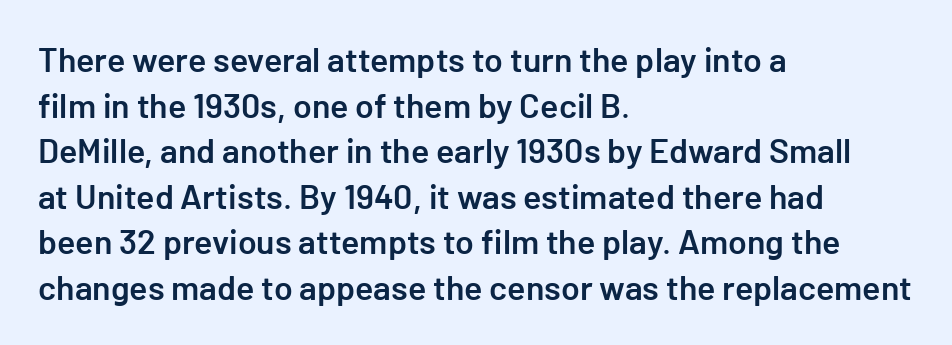
{"serif": "no", "italic": "no", "bold": "semi", "weight": "semibold", "width": "normal", "stroke_contrast": "low", "x_height": "medium", "underline": "no", "align": "left", "line_spacing": "normal", "line_spacing_ratio": 1.34, "letter_spacing": "normal", "letter_spacing_em": 0.0, "glyph_px": 34}
